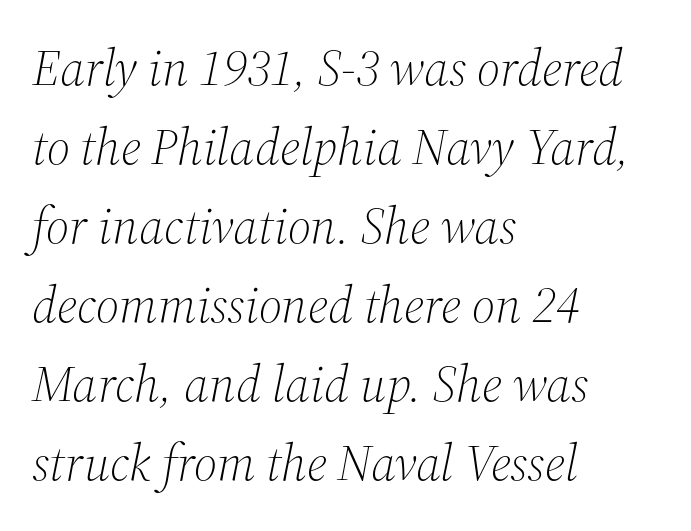
{"serif": "yes", "italic": "yes", "lean": "right", "slant_degrees": 12, "bold": "no", "weight": "light", "width": "normal", "stroke_contrast": "medium", "x_height": "medium", "monospaced": "no", "underline": "no", "align": "left", "line_spacing": "normal", "line_spacing_ratio": 1.55, "letter_spacing": "normal", "letter_spacing_em": 0.0, "glyph_px": 51}
